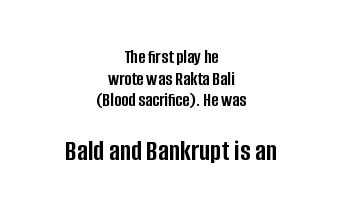
{"serif": "no", "italic": "no", "bold": "yes", "weight": "semibold", "width": "condensed", "stroke_contrast": "low", "x_height": "large", "monospaced": "no", "underline": "no", "align": "center", "line_spacing": "tight", "line_spacing_ratio": 1.14, "letter_spacing": "normal", "letter_spacing_em": 0.0, "larger_block": "second", "size_ratio": 1.53, "glyph_px": 29}
